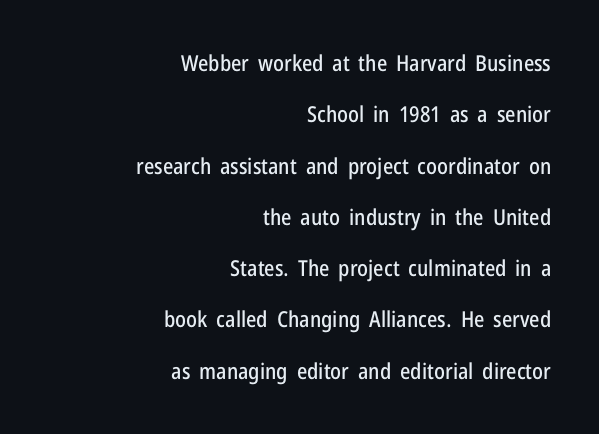
{"italic": "no", "underline": "no", "align": "right", "line_spacing": "loose", "line_spacing_ratio": 2.33, "letter_spacing": "normal", "letter_spacing_em": 0.0, "glyph_px": 22}
